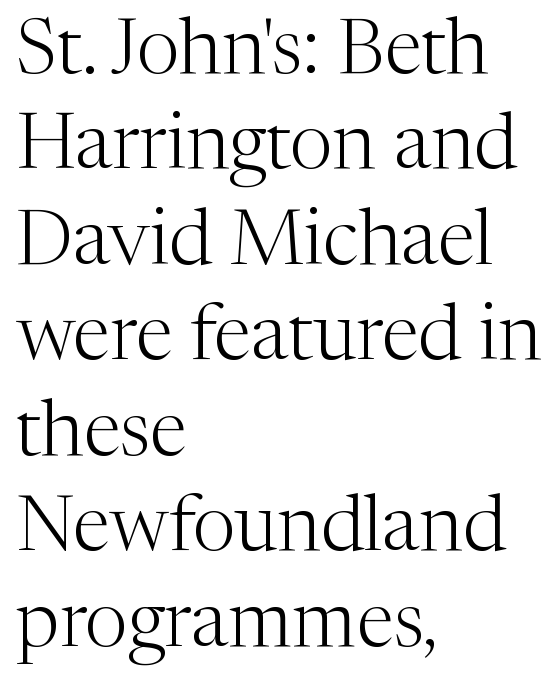
{"serif": "yes", "italic": "no", "bold": "no", "weight": "light", "width": "normal", "stroke_contrast": "medium", "x_height": "medium", "monospaced": "no", "underline": "no", "align": "left", "line_spacing_ratio": 1.24, "letter_spacing": "normal", "letter_spacing_em": 0.0, "glyph_px": 77}
